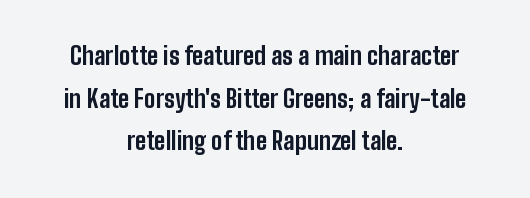
Caption: bold face, heavy strokes. Where is the straight margin? There isn't one; the lines are centered. What stands out about the letter spacing? Nothing — it is the standard amount. Each row of text sits above clean, open space. Does the lettering tilt? It doesn't — this is upright.
